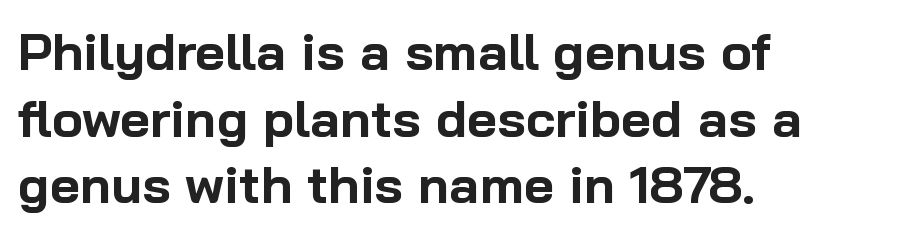
The tracking reads as untouched default to a designer's eye. Students, observe: this is what conventionally led text looks like. Any mark beneath the type? The region is blank. Look at the stroke-to-counter ratio: heavy, a bold. When letters stand straight like this, we call the style roman or upright.
